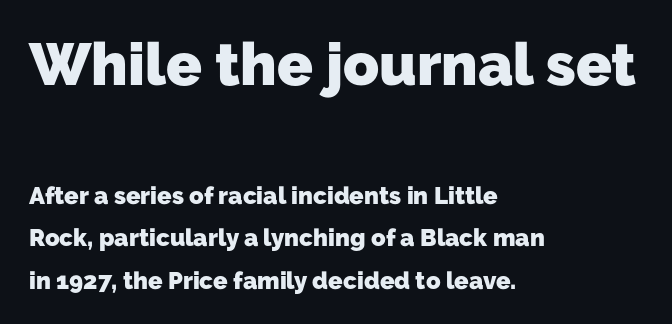
The initial chunk of copy outweighs the following chunk in type size. These lines are rendered in a variable-pitch font. The glyphs in this specimen are sans serif. Which margin do the lines hug? The left one — the right edge is uneven. There is no visible air inserted between adjacent glyphs.
